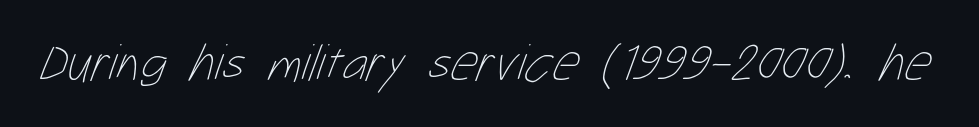
The image shows 52 px thin, condensed type; set normal letter spacing, not underlined; low stroke contrast and a medium x-height.
